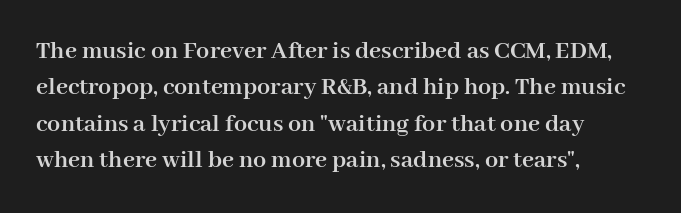
The image shows 26 px bold type, upright; set left-aligned, normal line spacing (1.4x), normal letter spacing, not underlined.
